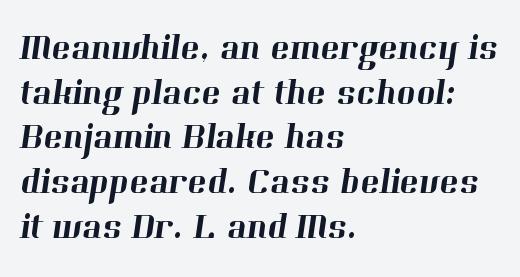
The image shows 36 px serif type; set left-aligned, line spacing 1.24x, normal letter spacing, not underlined; high stroke contrast and a medium x-height.
